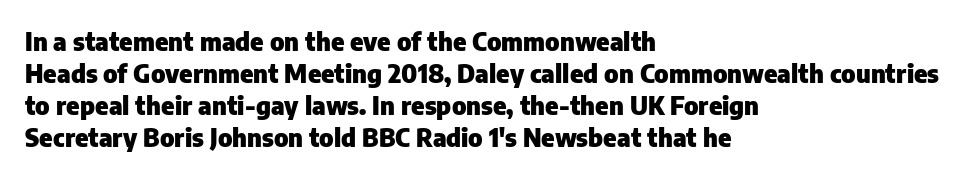
{"italic": "no", "bold": "yes", "underline": "no", "align": "left", "line_spacing": "normal", "line_spacing_ratio": 1.28, "letter_spacing": "normal", "letter_spacing_em": 0.0, "glyph_px": 25}
